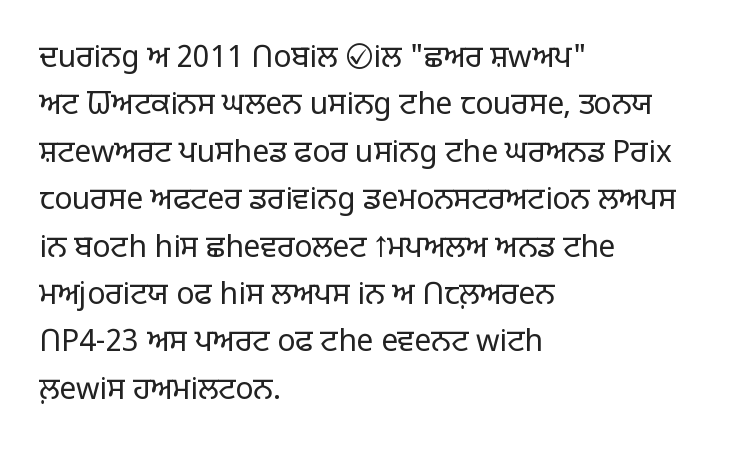
The image shows 30 px light sans-serif type, upright; set left-aligned, normal line spacing (1.58x), normal letter spacing, not underlined; low stroke contrast and a large x-height.
